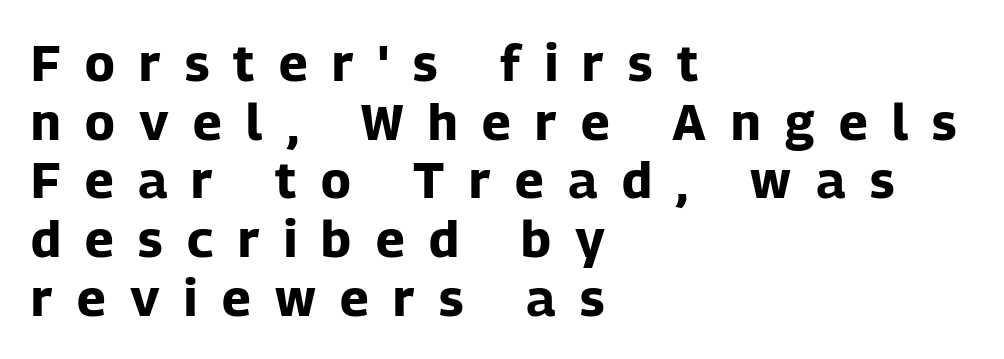
The image shows 51 px bold sans-serif type, upright; set left-aligned, tight line spacing (1.15x), unusually wide letter spacing (+0.48 em), not underlined; low stroke contrast and a medium x-height.
